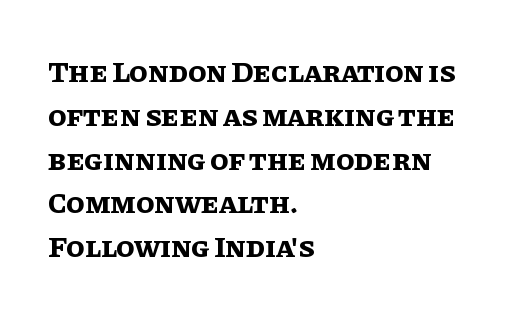
Q: Is the text bold? A: Yes.
Q: Is the text italic (slanted)? A: No, it is upright.
Q: Is the text underlined? A: No.
Q: How is the paragraph aligned? A: Left-aligned.
Q: Is the spacing between letters normal or unusually wide? A: Normal.
Q: Is the spacing between lines tight, normal or loose? A: Normal.
Q: Width (condensed, normal, or wide)? A: Normal.
Q: Stroke contrast? A: Low.
Q: x-height? A: Large.
Q: Monospaced? A: No.
